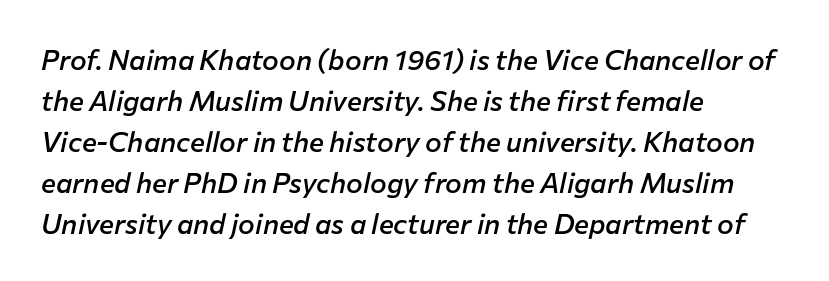
The image shows 28 px semibold type, italic (leaning right); set left-aligned, normal line spacing (1.46x), normal letter spacing, not underlined; low stroke contrast and a medium x-height.
